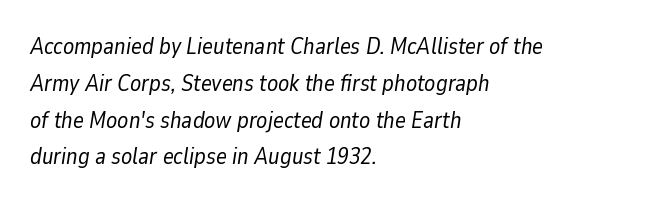
{"italic": "yes", "lean": "right", "slant_degrees": 9, "bold": "no", "underline": "no", "align": "left", "line_spacing": "normal", "line_spacing_ratio": 1.6, "letter_spacing": "normal", "letter_spacing_em": 0.0, "glyph_px": 23}
